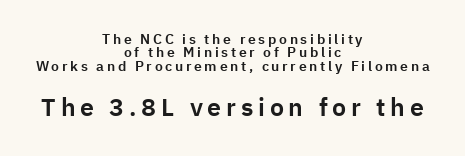
Q: Is the text italic (slanted)? A: No, it is upright.
Q: Is the text underlined? A: No.
Q: How is the paragraph aligned? A: Centered.
Q: Is the spacing between lines tight, normal or loose? A: Tight.
Q: Which block of text is set in a larger size, the first (top) or the second (bottom)? A: The second (bottom) one.
